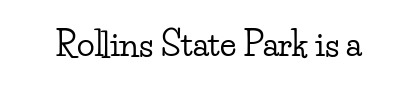
{"serif": "yes", "italic": "no", "width": "wide", "stroke_contrast": "low", "x_height": "small", "monospaced": "no", "underline": "no", "letter_spacing": "normal", "letter_spacing_em": 0.0, "glyph_px": 33}
